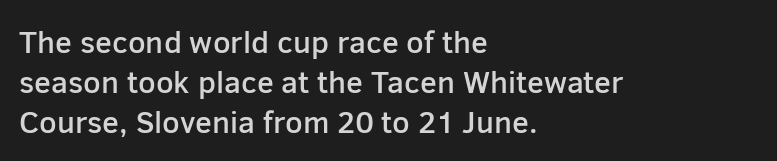
{"serif": "no", "italic": "no", "bold": "semi", "weight": "semibold", "width": "normal", "stroke_contrast": "low", "x_height": "medium", "monospaced": "no", "underline": "no", "align": "left", "line_spacing": "normal", "line_spacing_ratio": 1.29, "letter_spacing": "normal", "letter_spacing_em": 0.0, "glyph_px": 31}
